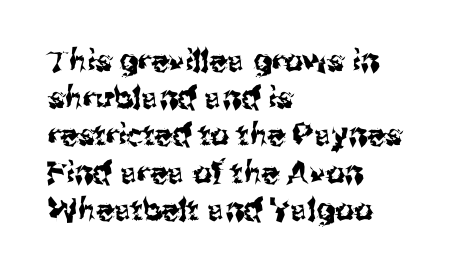
The image shows 30 px sans-serif type, upright; set left-aligned, line spacing 1.24x, normal letter spacing, not underlined; medium stroke contrast and a medium x-height.
